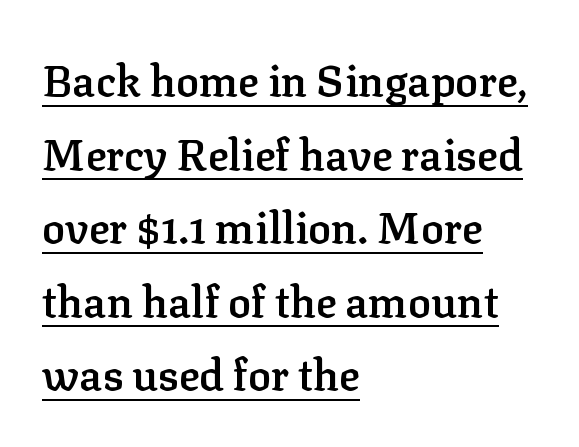
{"serif": "yes", "italic": "no", "bold": "semi", "weight": "semibold", "width": "normal", "stroke_contrast": "low", "x_height": "medium", "monospaced": "no", "underline": "yes", "align": "left", "line_spacing_ratio": 1.71, "letter_spacing": "normal", "letter_spacing_em": 0.0, "glyph_px": 43}
